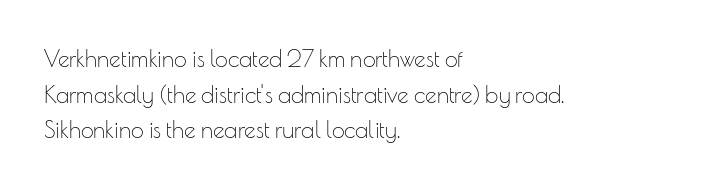
Q: Is the text bold? A: No.
Q: Is the text italic (slanted)? A: No, it is upright.
Q: Is the text underlined? A: No.
Q: How is the paragraph aligned? A: Left-aligned.
Q: Is the spacing between letters normal or unusually wide? A: Normal.
Q: Is the spacing between lines tight, normal or loose? A: Normal.
